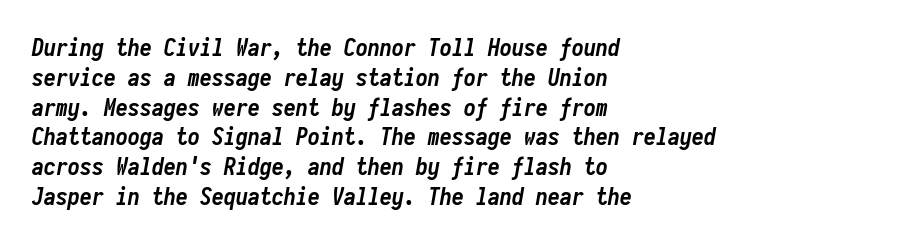
Words float on clear page, feet unadorned. The whole block is typeset with a tilt. On the weight axis this lands at bold, roughly 700. No extra tracking has been applied to these lines. All the whitespace from short lines collects on the right.
